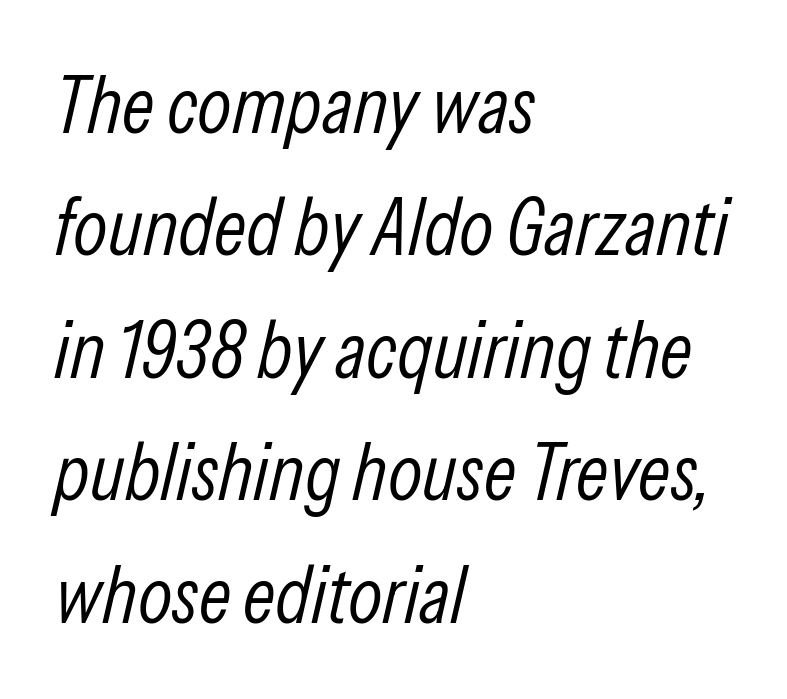
The font sits on the lighter half of the weight spectrum, regular included. Default kerning and tracking; the words read as compact shapes. What's the leading like? Ordinary, nothing unusual. The rendering applies a slant to the glyphs. In CSS terms this would be text-align: left. Bare-footed words on every line.
